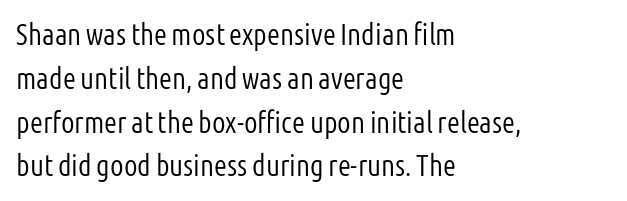
Do the characters align in a grid? No, the font is proportional. Bare-footed words on every line. Counters stay open thanks to moderate or lighter strokes. Notice how descenders clear the ascenders below comfortably — that's standard leading.
